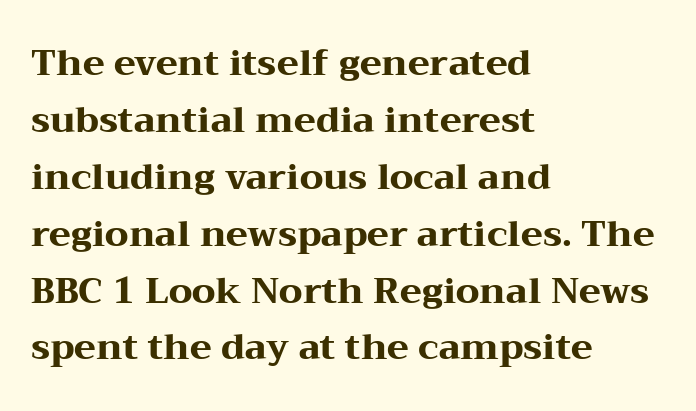
Q: Is the text bold? A: Yes.
Q: Is the text italic (slanted)? A: No, it is upright.
Q: Is the typeface a serif or a sans-serif typeface? A: Serif.
Q: Is the text underlined? A: No.
Q: How is the paragraph aligned? A: Left-aligned.
Q: Is the spacing between letters normal or unusually wide? A: Normal.
Q: Is the spacing between lines tight, normal or loose? A: Normal.
Q: Width (condensed, normal, or wide)? A: Wide.
Q: Stroke contrast? A: Medium.
Q: x-height? A: Medium.
Q: Monospaced? A: No.
